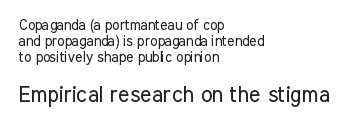
{"italic": "no", "bold": "no", "underline": "no", "align": "left", "line_spacing_ratio": 1.16, "letter_spacing": "normal", "letter_spacing_em": 0.0, "larger_block": "second", "size_ratio": 1.57, "glyph_px": 22}
